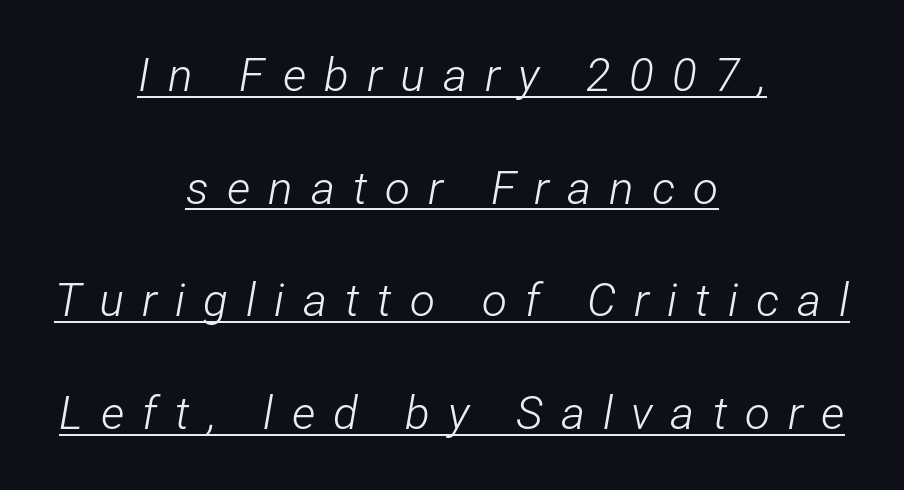
Q: Is the text bold? A: No.
Q: Is the text italic (slanted)? A: Yes, it leans right by about 12 degrees.
Q: Is the text underlined? A: Yes.
Q: How is the paragraph aligned? A: Centered.
Q: Is the spacing between letters normal or unusually wide? A: Unusually wide.
Q: Is the spacing between lines tight, normal or loose? A: Loose.
Q: Width (condensed, normal, or wide)? A: Condensed.
Q: Stroke contrast? A: Low.
Q: x-height? A: Medium.
Q: Monospaced? A: No.
